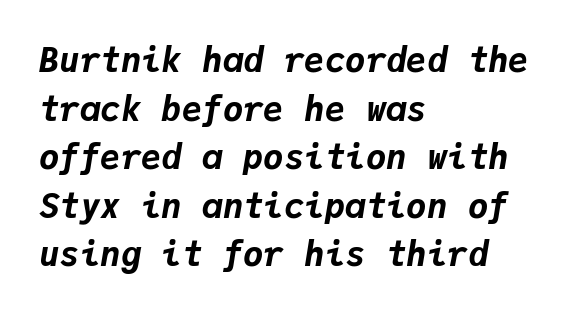
{"italic": "yes", "lean": "right", "slant_degrees": 9, "bold": "yes", "weight": "bold", "width": "normal", "stroke_contrast": "low", "x_height": "medium", "monospaced": "yes", "underline": "no", "align": "left", "line_spacing": "normal", "line_spacing_ratio": 1.43, "letter_spacing": "normal", "letter_spacing_em": 0.0, "glyph_px": 34}
